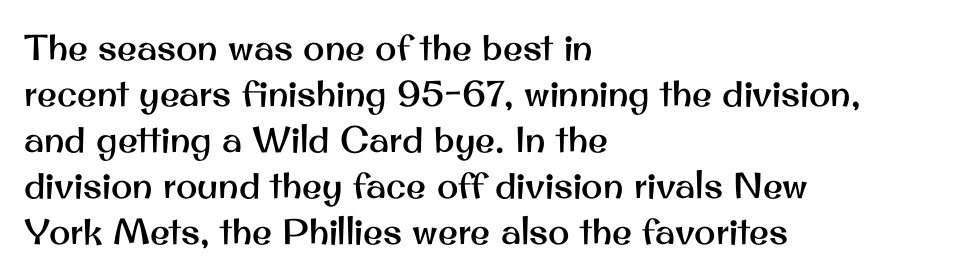
Q: Is the text italic (slanted)? A: No, it is upright.
Q: Is the typeface a serif or a sans-serif typeface? A: Sans-serif.
Q: Is the text underlined? A: No.
Q: How is the paragraph aligned? A: Left-aligned.
Q: Is the spacing between letters normal or unusually wide? A: Normal.
Q: Is the spacing between lines tight, normal or loose? A: Normal.
Q: Width (condensed, normal, or wide)? A: Normal.
Q: Stroke contrast? A: Medium.
Q: x-height? A: Small.
Q: Monospaced? A: No.
